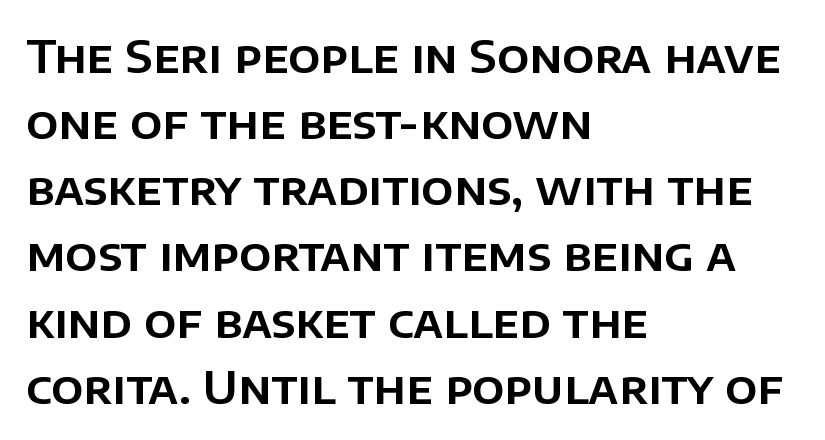
Q: Is the text italic (slanted)? A: No, it is upright.
Q: Is the typeface a serif or a sans-serif typeface? A: Sans-serif.
Q: Is the text underlined? A: No.
Q: How is the paragraph aligned? A: Left-aligned.
Q: Is the spacing between letters normal or unusually wide? A: Normal.
Q: Is the spacing between lines tight, normal or loose? A: Normal.
Q: Width (condensed, normal, or wide)? A: Normal.
Q: Stroke contrast? A: Low.
Q: x-height? A: Large.
Q: Monospaced? A: No.
